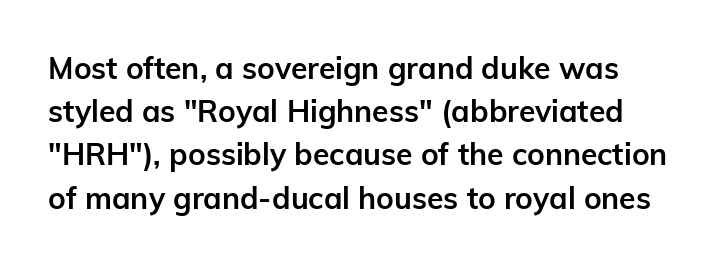
The image shows 30 px semibold sans-serif type, upright; set normal line spacing (1.44x), normal letter spacing, not underlined; low stroke contrast and a medium x-height.
